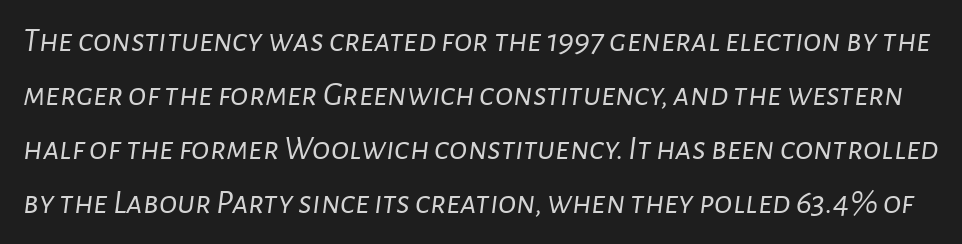
The image shows 34 px light type, italic (leaning right); set normal line spacing (1.59x), normal letter spacing, not underlined; low stroke contrast and a medium x-height.
